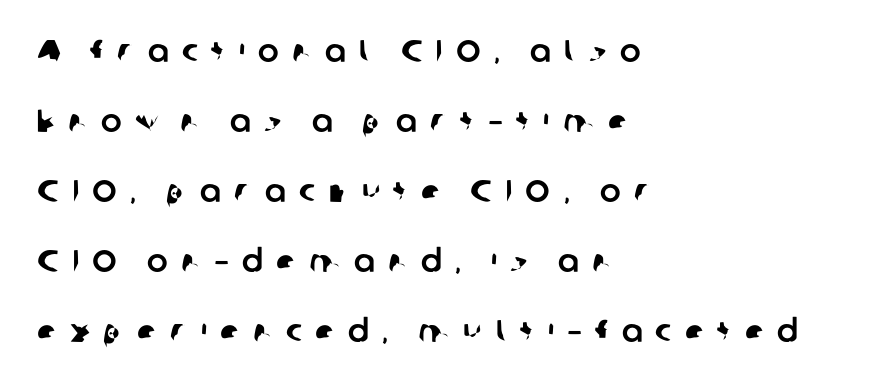
The image shows 31 px sans-serif type; set left-aligned, loose line spacing (2.26x), unusually wide letter spacing (+0.43 em), not underlined; low stroke contrast and a medium x-height.
